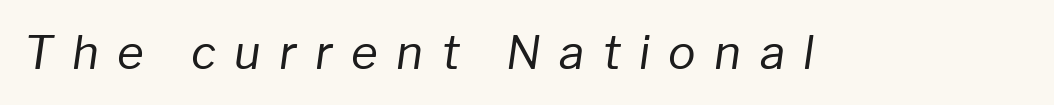
{"italic": "yes", "lean": "right", "slant_degrees": 8, "bold": "no", "weight": "regular", "width": "normal", "stroke_contrast": "low", "x_height": "medium", "monospaced": "no", "underline": "no", "letter_spacing": "wide", "letter_spacing_em": 0.4, "glyph_px": 46}
